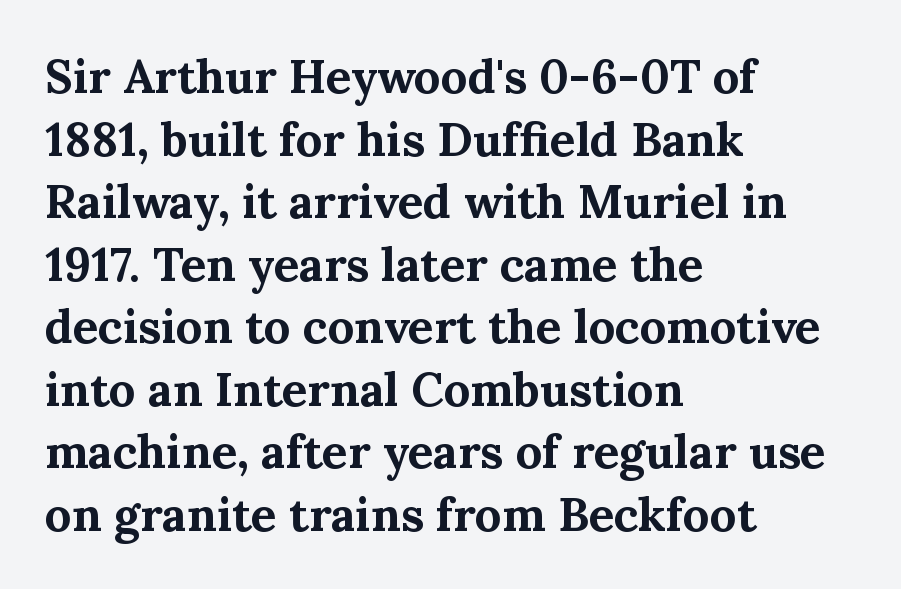
The image shows 47 px bold serif type, upright; set left-aligned, normal line spacing (1.33x), normal letter spacing, not underlined; medium stroke contrast and a medium x-height.
